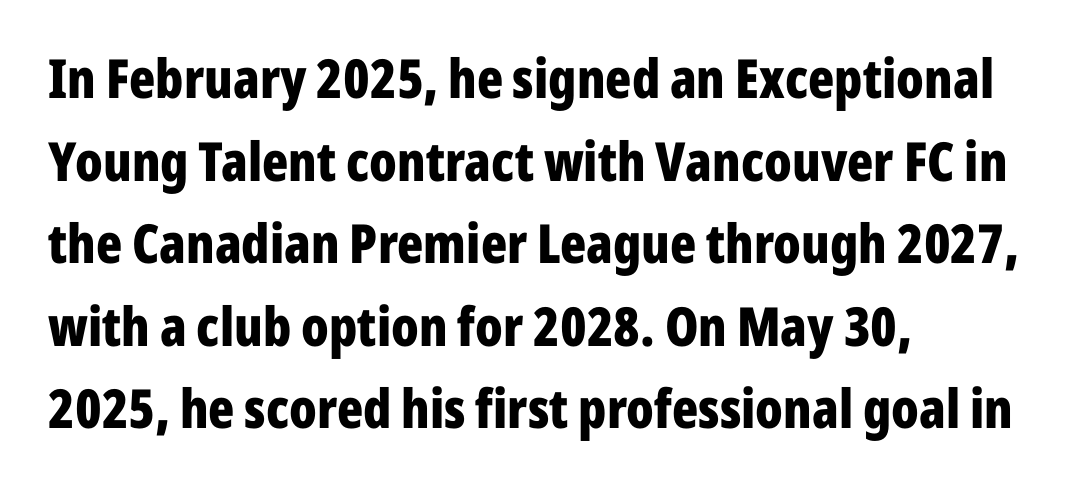
{"serif": "no", "italic": "no", "bold": "yes", "weight": "bold", "width": "condensed", "stroke_contrast": "low", "x_height": "medium", "monospaced": "no", "underline": "no", "align": "left", "line_spacing": "normal", "line_spacing_ratio": 1.53, "letter_spacing": "normal", "letter_spacing_em": 0.0, "glyph_px": 54}
